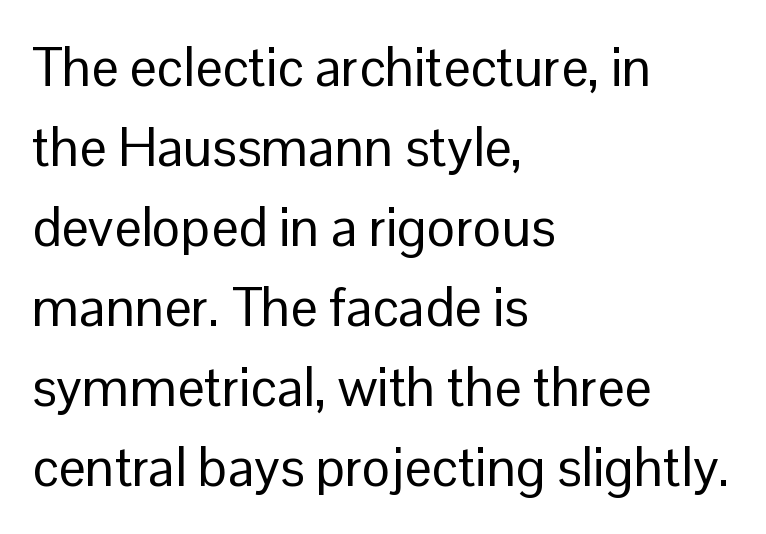
{"serif": "no", "italic": "no", "bold": "no", "weight": "regular", "width": "normal", "stroke_contrast": "low", "x_height": "medium", "monospaced": "no", "underline": "no", "align": "left", "line_spacing": "normal", "line_spacing_ratio": 1.48, "letter_spacing": "normal", "letter_spacing_em": 0.0, "glyph_px": 54}
